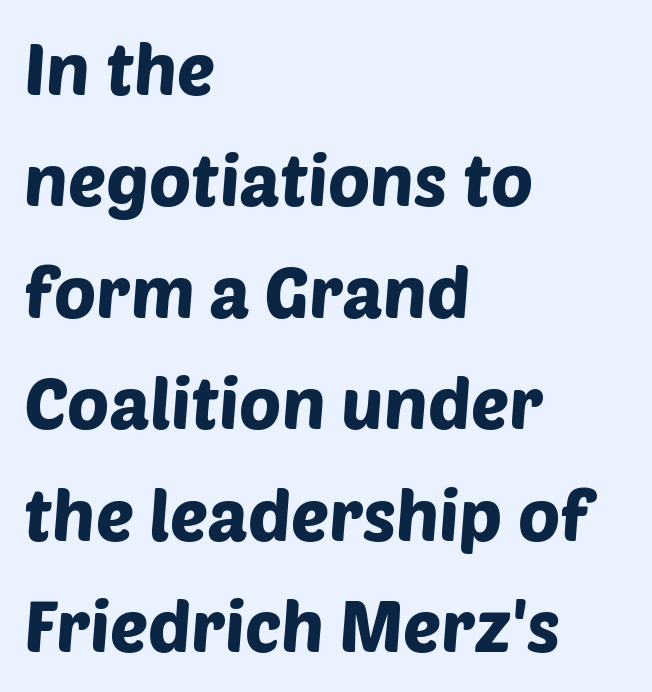
The image shows 71 px sans-serif type; set left-aligned, normal line spacing (1.57x), normal letter spacing, not underlined; low stroke contrast and a large x-height.
